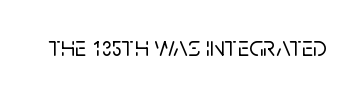
The image shows 28 px sans-serif type, upright; set normal letter spacing, not underlined; low stroke contrast and a large x-height.
